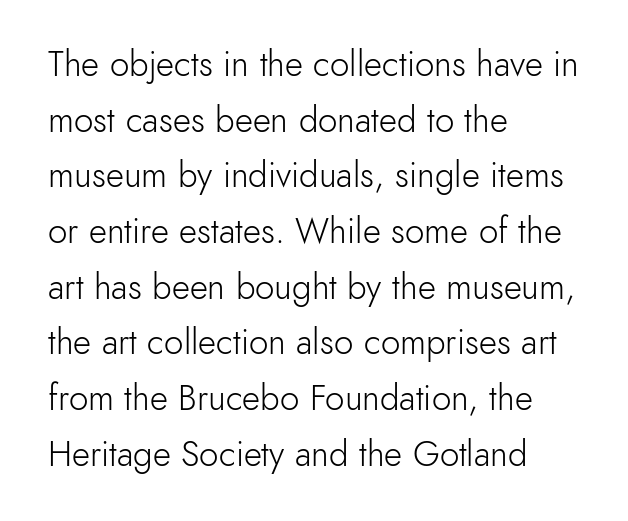
The image shows 35 px light sans-serif type, upright; set left-aligned, normal line spacing (1.59x), normal letter spacing, not underlined; a small x-height.
